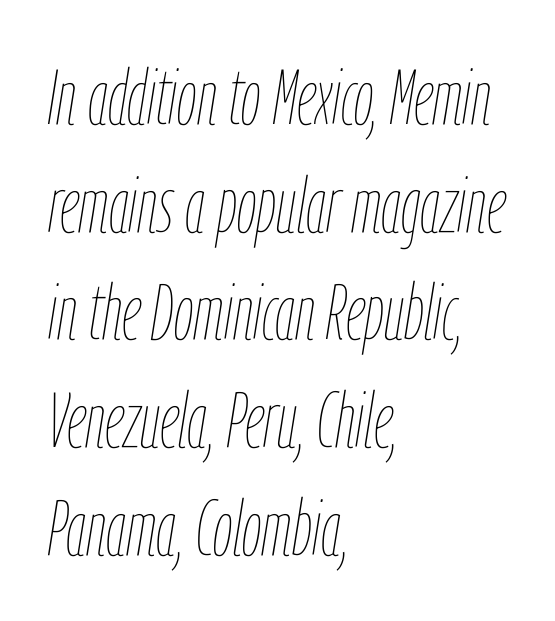
Short and long lines alike share a common starting point at left. Each letter keeps its own natural width here, so spacing adapts to shape. Summary of vertical rhythm: regular, with standard interline spacing. Italic: yes, the glyphs are oblique. Caption: face not bold, strokes unweighted.
